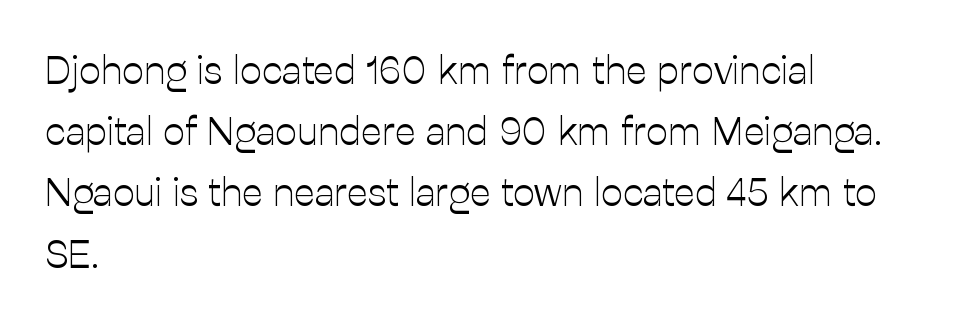
{"serif": "no", "italic": "no", "bold": "no", "weight": "light", "width": "normal", "stroke_contrast": "low", "x_height": "medium", "monospaced": "no", "underline": "no", "align": "left", "line_spacing": "normal", "line_spacing_ratio": 1.57, "letter_spacing": "normal", "letter_spacing_em": 0.0, "glyph_px": 39}
